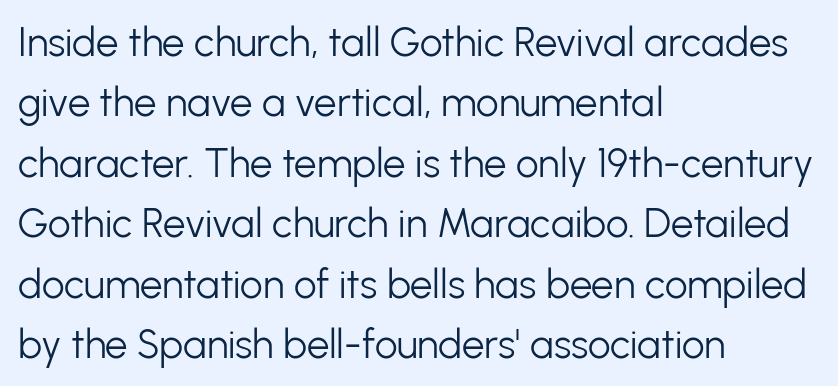
These lines are rendered in a variable-pitch font. A typesetter would label this face a sans. Between one letter and the next there's only the usual sliver of space. No chunkiness to these letters — they're not bold. A normal amount of white space separates one row of letters from the next.
